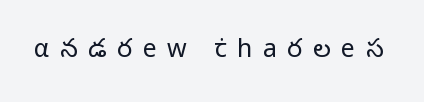
Plain, unruled lines of type. Upright lettering throughout. Compared with a typical body face, this is equally light or lighter still. Characters follow at a spacing far wider than the type designer built in.
